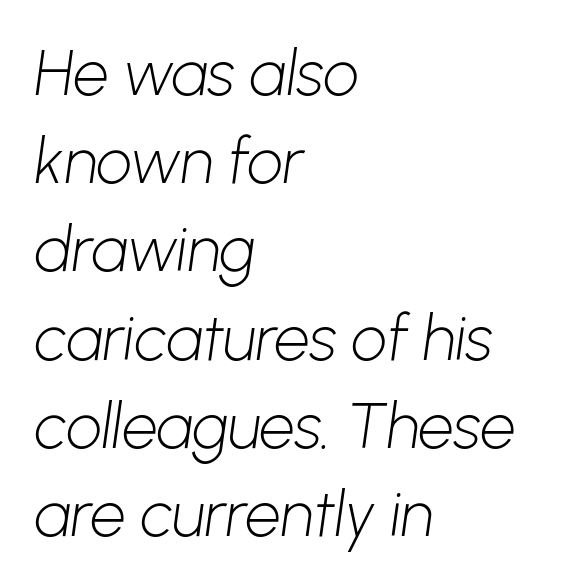
{"serif": "no", "bold": "no", "weight": "light", "width": "normal", "stroke_contrast": "low", "x_height": "medium", "monospaced": "no", "underline": "no", "align": "left", "line_spacing": "normal", "line_spacing_ratio": 1.4, "letter_spacing": "normal", "letter_spacing_em": 0.0, "glyph_px": 63}
